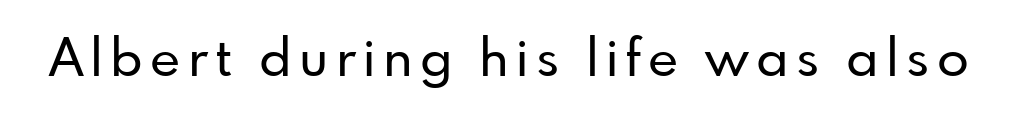
Q: Is the text italic (slanted)? A: No, it is upright.
Q: Is the typeface a serif or a sans-serif typeface? A: Sans-serif.
Q: Is the text underlined? A: No.
Q: Width (condensed, normal, or wide)? A: Normal.
Q: Stroke contrast? A: Low.
Q: x-height? A: Small.
Q: Monospaced? A: No.
